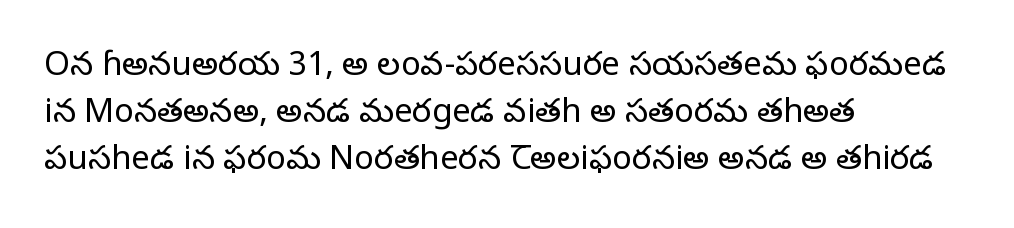
Character widths vary here, with narrow letters taking less room than wide ones. Clear beneath every line of the passage. These lines stack with their left ends in a neat column. Font category for this specimen: serif.
